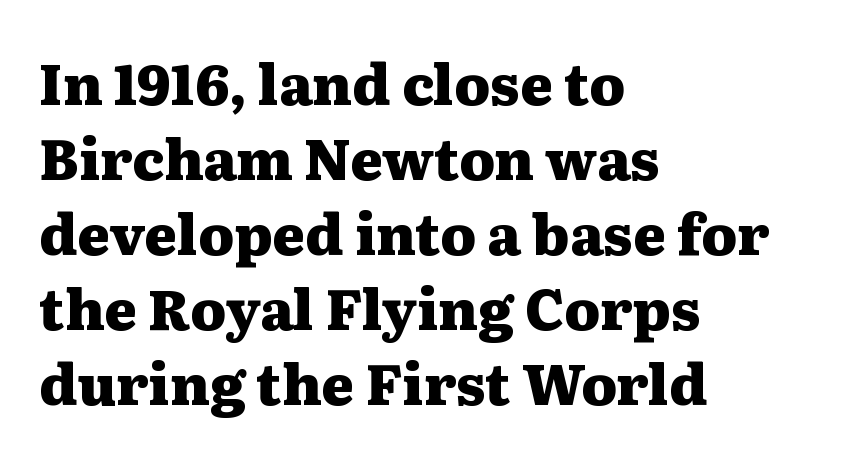
The image shows 56 px heavy, wide serif type, upright; set left-aligned, normal line spacing (1.34x), normal letter spacing, not underlined; medium stroke contrast and a medium x-height.
